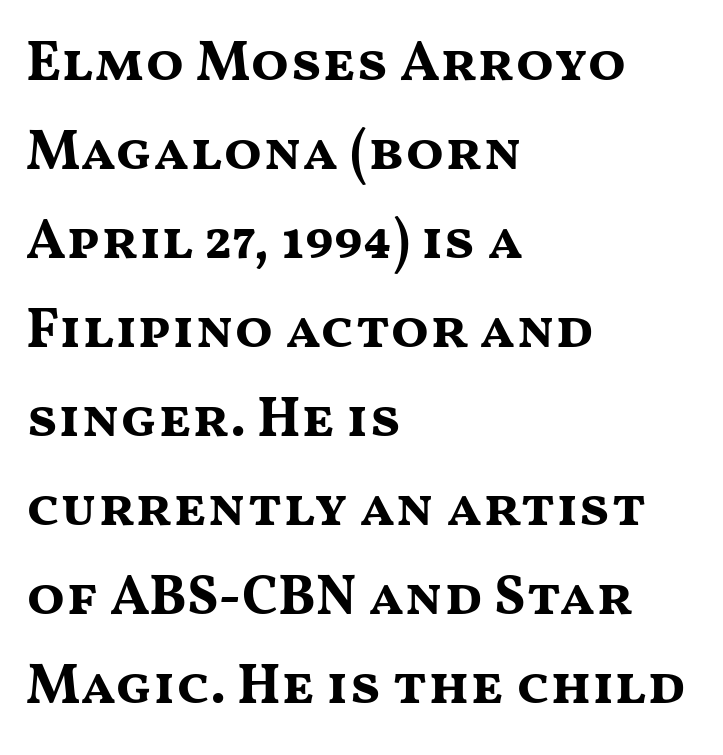
The image shows 56 px bold, wide sans-serif type, upright; set left-aligned, normal line spacing (1.59x), normal letter spacing, not underlined; medium stroke contrast and a medium x-height.
